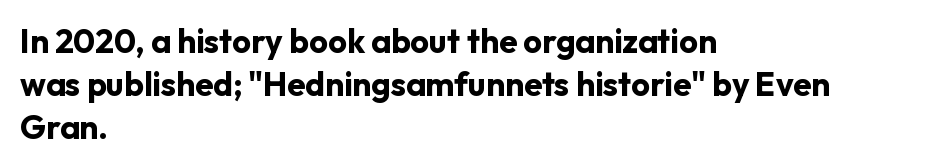
The image shows 33 px bold sans-serif type, upright; set left-aligned, normal line spacing (1.3x), normal letter spacing, not underlined; low stroke contrast and a medium x-height.
